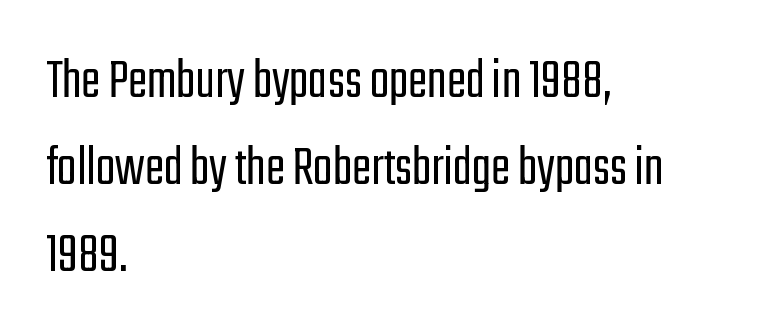
The image shows 58 px light, condensed sans-serif type, upright; set left-aligned, normal line spacing (1.5x), normal letter spacing, not underlined; low stroke contrast and a medium x-height.
